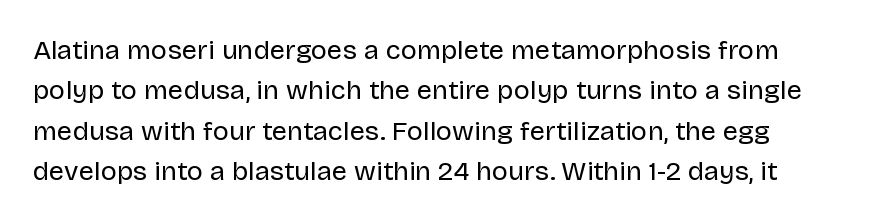
The image shows 27 px text type, upright; set left-aligned, normal line spacing (1.5x), normal letter spacing, not underlined.
